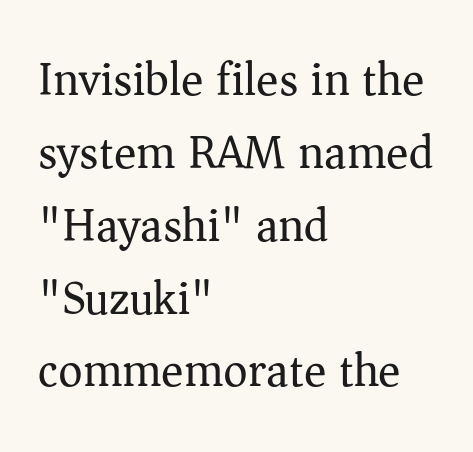
Q: Is the text bold? A: No.
Q: Is the text italic (slanted)? A: No, it is upright.
Q: Is the typeface a serif or a sans-serif typeface? A: Serif.
Q: Is the text underlined? A: No.
Q: How is the paragraph aligned? A: Left-aligned.
Q: Is the spacing between letters normal or unusually wide? A: Normal.
Q: Is the spacing between lines tight, normal or loose? A: Normal.
Q: Width (condensed, normal, or wide)? A: Normal.
Q: Stroke contrast? A: Medium.
Q: x-height? A: Medium.
Q: Monospaced? A: No.
